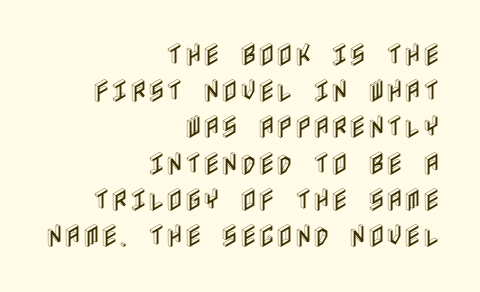
Q: Is the text italic (slanted)? A: No, it is upright.
Q: Is the text underlined? A: No.
Q: How is the paragraph aligned? A: Right-aligned.
Q: Is the spacing between letters normal or unusually wide? A: Normal.
Q: Is the spacing between lines tight, normal or loose? A: Normal.
